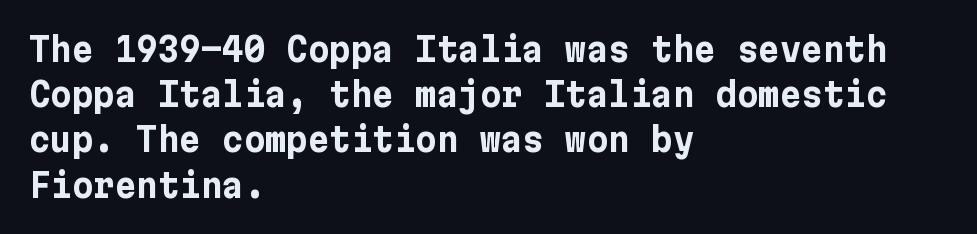
Notice how the stems are strictly vertical — no italics here. The face used here is a sans, in the tradition of grotesques and geometrics. The passage shown has conventional tracking throughout. The passage shown stacks its lines at a standard gap.
